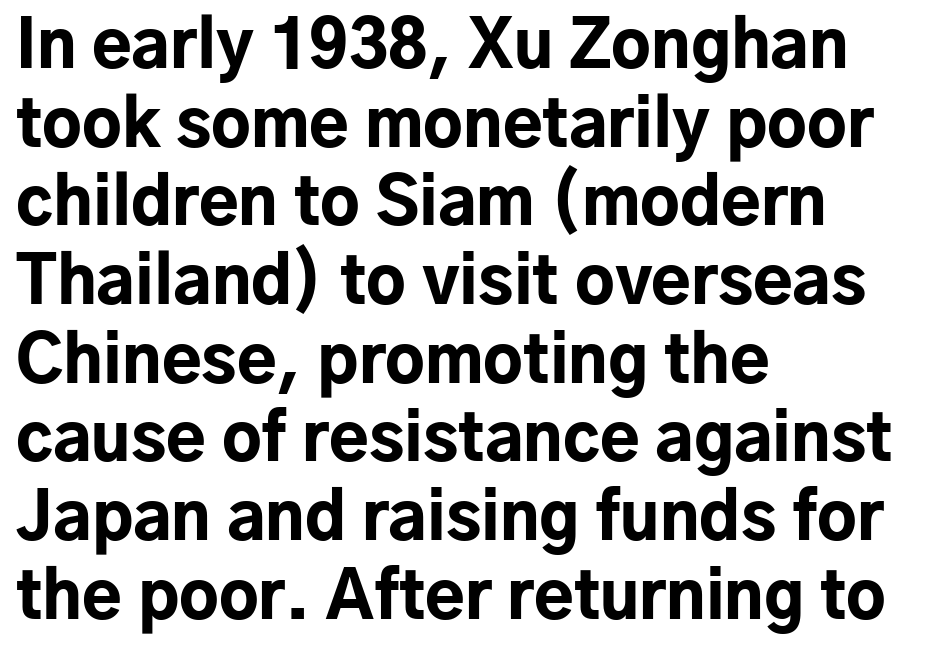
Does extra space separate the letters? No, they use regular spacing. Only glyphs here, with clear space below each row. Character widths vary here, with narrow letters taking less room than wide ones. These lines are composed in type without serifs.
